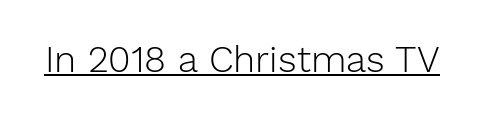
Q: Is the text bold? A: No.
Q: Is the text italic (slanted)? A: No, it is upright.
Q: Is the typeface a serif or a sans-serif typeface? A: Sans-serif.
Q: Is the text underlined? A: Yes.
Q: Is the spacing between letters normal or unusually wide? A: Normal.
Q: Width (condensed, normal, or wide)? A: Normal.
Q: Stroke contrast? A: Low.
Q: x-height? A: Medium.
Q: Monospaced? A: No.
